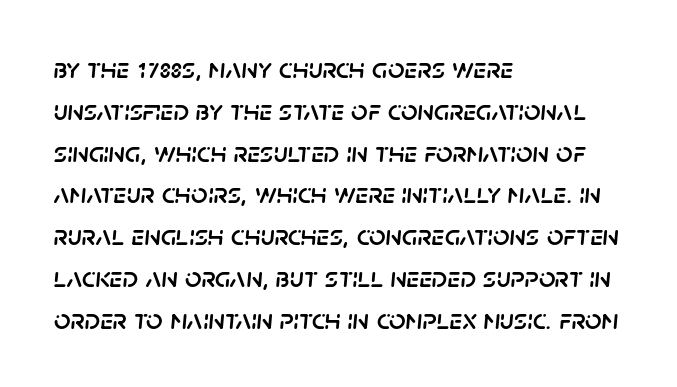
The image shows 29 px text type, italic (leaning right); set left-aligned, normal line spacing (1.44x), normal letter spacing, not underlined; low stroke contrast and a large x-height.
